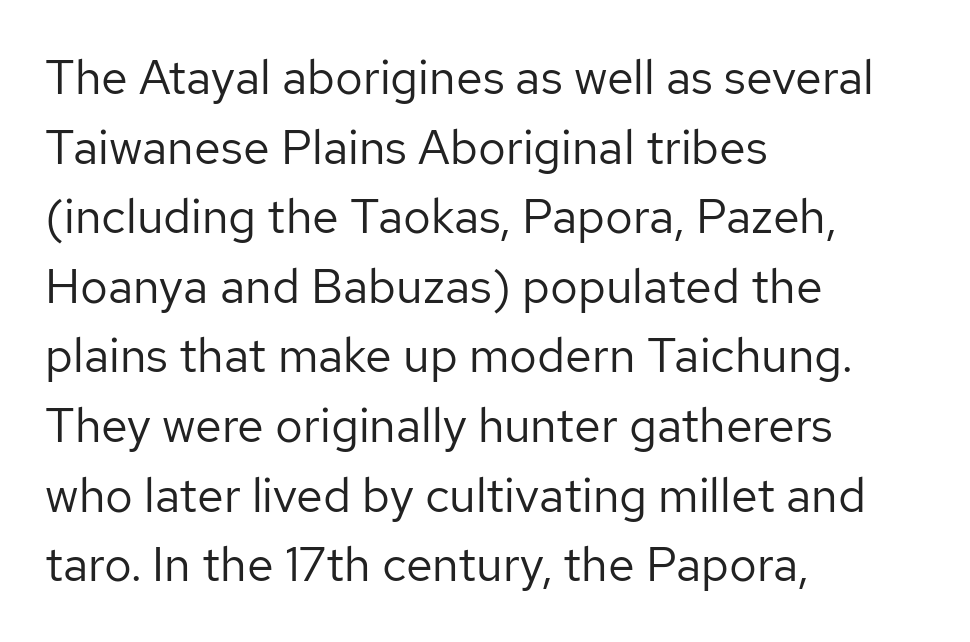
Q: Is the text bold? A: No.
Q: Is the text italic (slanted)? A: No, it is upright.
Q: Is the typeface a serif or a sans-serif typeface? A: Sans-serif.
Q: Is the text underlined? A: No.
Q: How is the paragraph aligned? A: Left-aligned.
Q: Is the spacing between letters normal or unusually wide? A: Normal.
Q: Is the spacing between lines tight, normal or loose? A: Normal.
Q: Width (condensed, normal, or wide)? A: Normal.
Q: Stroke contrast? A: Low.
Q: x-height? A: Medium.
Q: Monospaced? A: No.
